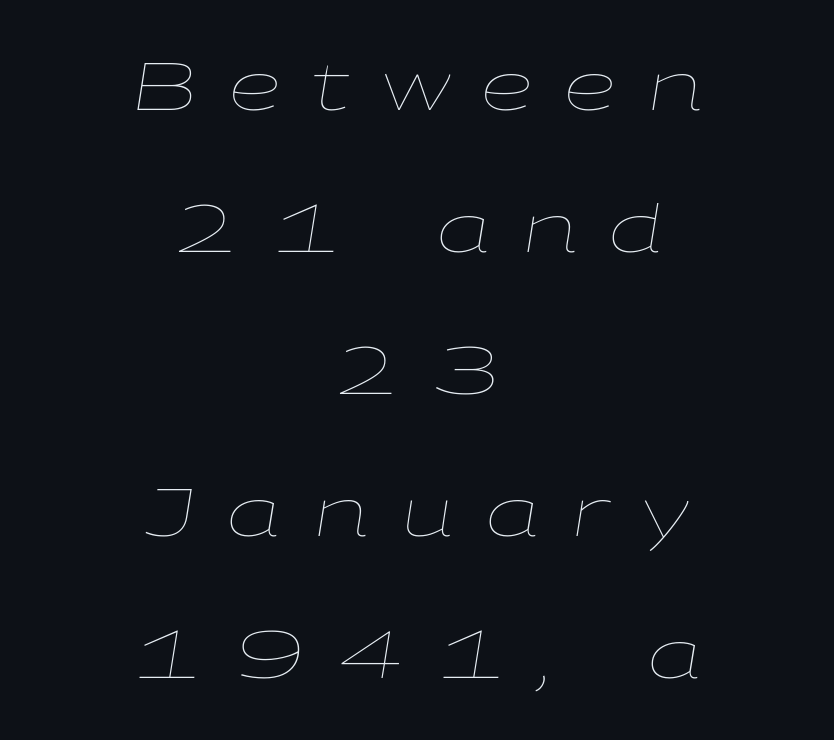
{"italic": "yes", "lean": "right", "slant_degrees": 9, "bold": "no", "weight": "thin", "width": "wide", "stroke_contrast": "low", "x_height": "medium", "monospaced": "no", "underline": "no", "align": "center", "line_spacing": "loose", "line_spacing_ratio": 2.12, "letter_spacing": "wide", "letter_spacing_em": 0.48, "glyph_px": 67}
